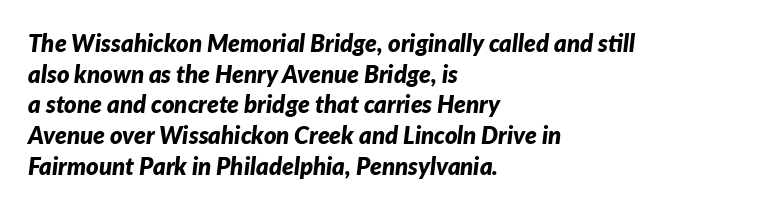
The compositor pushed each line to the left boundary. Each word holds together tightly as a unit, with standard inter-letter gaps. The glyphs have the mass of a bold cut. The whole block is typeset with a tilt. A normal amount of white space separates one row of letters from the next. Lines of text with bare space underneath.
